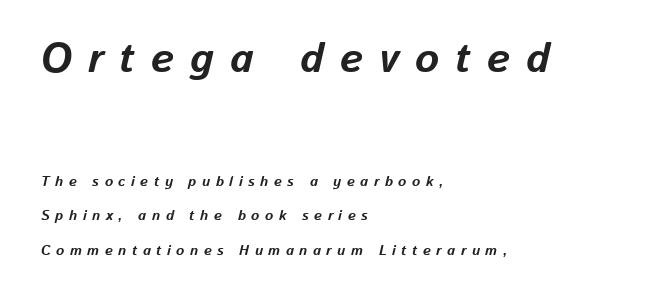
You could not count columns in this text — the font is proportionally spaced. The composition opens big and finishes small. The ragged edge is on the right, which tells us the setting is flush left. The passage shown has open, widely tracked lettering throughout.
